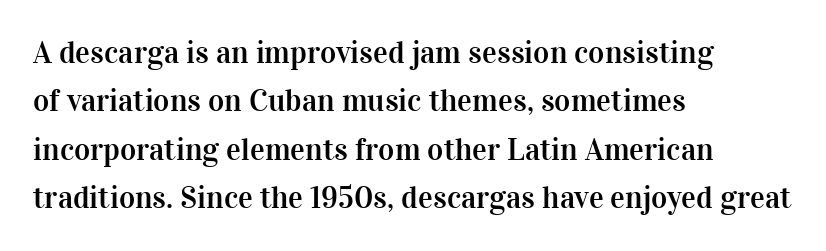
Spacing verdict: proportional, widths tailored to each character. Check the space under the baseline: it is left empty. Leftover space on each line is placed entirely after the last word. Font category for this specimen: serif. The rendering uses a moderate line-height, typical for paragraphs. The face used here is rendered with its standard letterfit.
